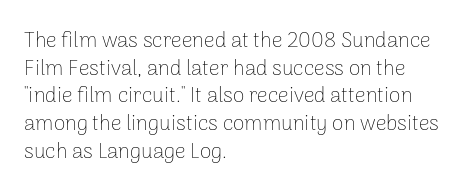
Q: Is the text bold? A: No.
Q: Is the text italic (slanted)? A: No, it is upright.
Q: Is the text underlined? A: No.
Q: How is the paragraph aligned? A: Left-aligned.
Q: Is the spacing between letters normal or unusually wide? A: Normal.
Q: Is the spacing between lines tight, normal or loose? A: Normal.
